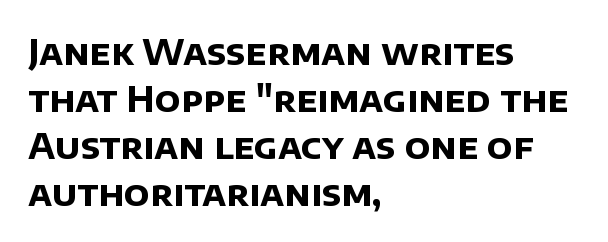
The image shows 35 px bold sans-serif type; set left-aligned, normal line spacing (1.34x), normal letter spacing, not underlined; low stroke contrast and a large x-height.
